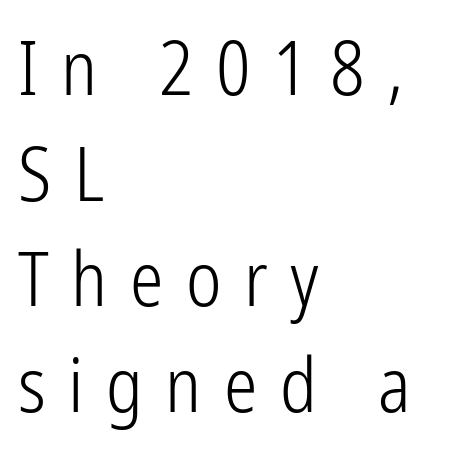
{"serif": "no", "italic": "no", "bold": "no", "weight": "light", "width": "condensed", "stroke_contrast": "low", "x_height": "medium", "monospaced": "no", "underline": "no", "align": "left", "line_spacing": "normal", "line_spacing_ratio": 1.41, "letter_spacing": "wide", "letter_spacing_em": 0.3, "glyph_px": 75}
